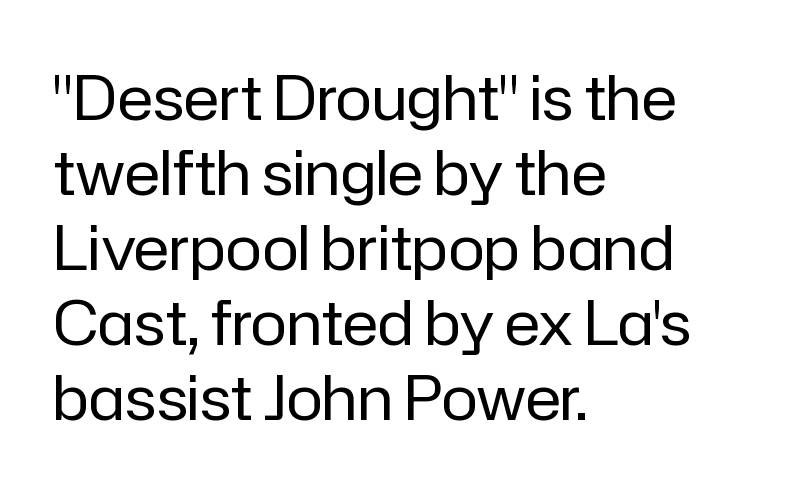
Q: Is the text bold? A: No.
Q: Is the text italic (slanted)? A: No, it is upright.
Q: Is the typeface a serif or a sans-serif typeface? A: Sans-serif.
Q: Is the text underlined? A: No.
Q: How is the paragraph aligned? A: Left-aligned.
Q: Is the spacing between letters normal or unusually wide? A: Normal.
Q: Width (condensed, normal, or wide)? A: Normal.
Q: Stroke contrast? A: Low.
Q: x-height? A: Medium.
Q: Monospaced? A: No.
